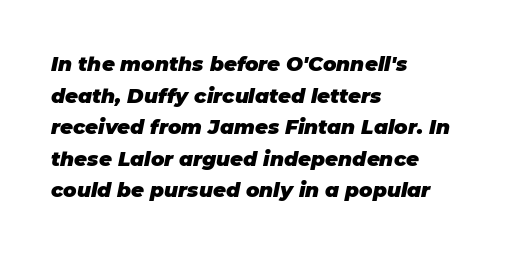
{"italic": "yes", "lean": "right", "slant_degrees": 11, "bold": "yes", "underline": "no", "align": "left", "line_spacing": "normal", "line_spacing_ratio": 1.58, "letter_spacing": "normal", "letter_spacing_em": 0.0, "glyph_px": 20}
